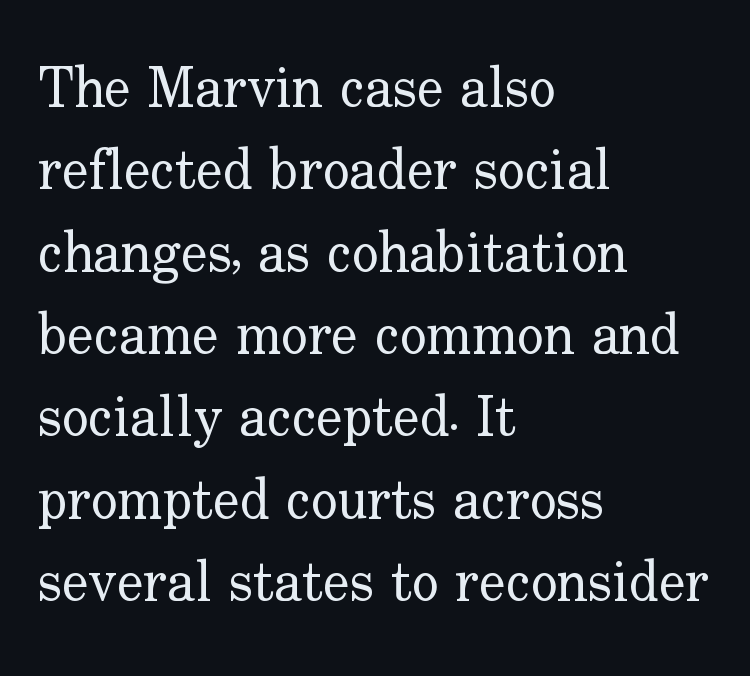
Q: Is the text bold? A: No.
Q: Is the text italic (slanted)? A: No, it is upright.
Q: Is the typeface a serif or a sans-serif typeface? A: Serif.
Q: Is the text underlined? A: No.
Q: How is the paragraph aligned? A: Left-aligned.
Q: Is the spacing between letters normal or unusually wide? A: Normal.
Q: Is the spacing between lines tight, normal or loose? A: Normal.
Q: Width (condensed, normal, or wide)? A: Normal.
Q: Stroke contrast? A: Low.
Q: x-height? A: Small.
Q: Monospaced? A: No.
